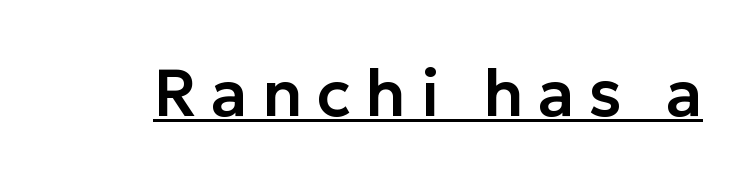
{"serif": "no", "italic": "no", "width": "normal", "stroke_contrast": "low", "x_height": "medium", "monospaced": "no", "underline": "yes", "letter_spacing": "wide", "letter_spacing_em": 0.22, "glyph_px": 65}
